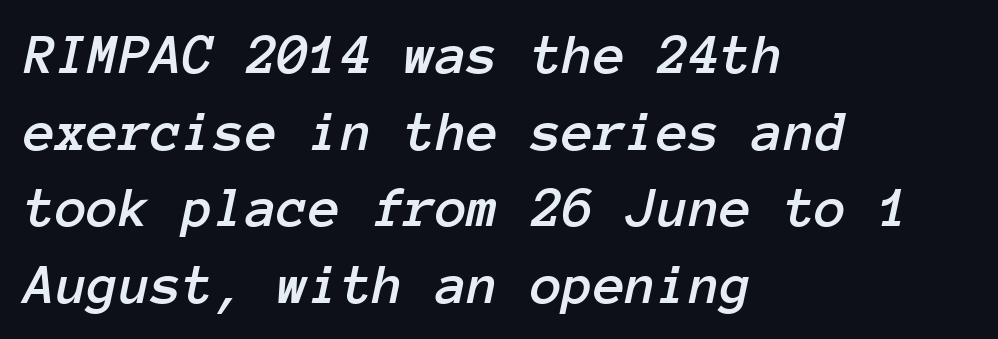
Each letter, wide or thin by design, is forced into the same width here. The space directly below the letters is spotless. Quick note: interline space is typical. No extra tracking has been applied to these lines. Line beginnings align vertically; line endings do not.
